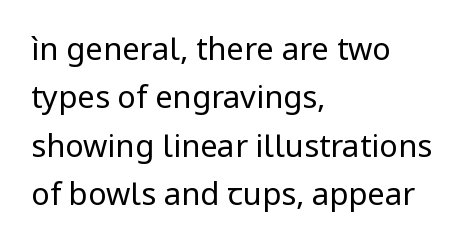
The image shows 31 px regular-weight sans-serif type, upright; set left-aligned, normal line spacing (1.56x), normal letter spacing, not underlined; low stroke contrast and a medium x-height.
